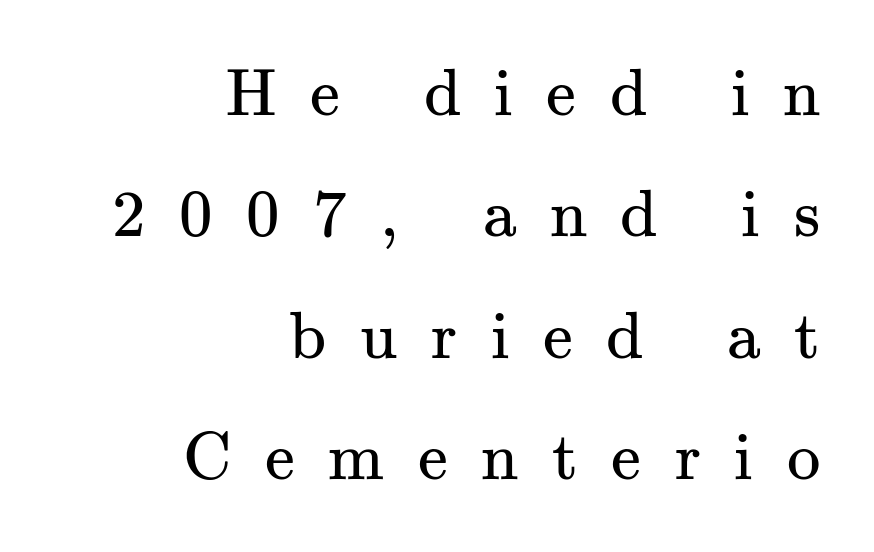
The image shows 67 px regular-weight serif type, upright; set right-aligned, line spacing 1.81x, unusually wide letter spacing (+0.5 em), not underlined; medium stroke contrast and a small x-height.
